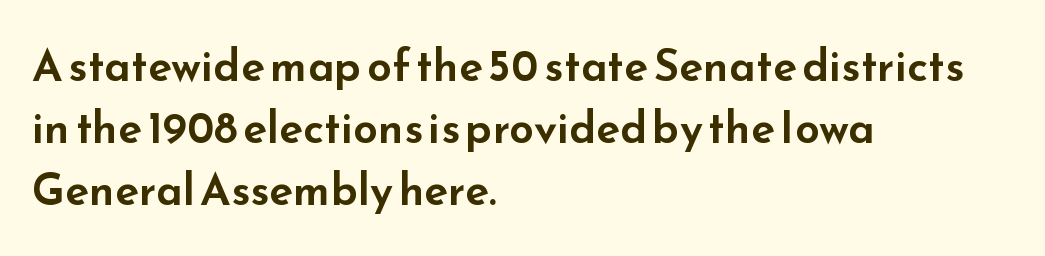
Q: Is the text italic (slanted)? A: No, it is upright.
Q: Is the typeface a serif or a sans-serif typeface? A: Sans-serif.
Q: Is the text underlined? A: No.
Q: How is the paragraph aligned? A: Left-aligned.
Q: Is the spacing between letters normal or unusually wide? A: Normal.
Q: Is the spacing between lines tight, normal or loose? A: Normal.
Q: Width (condensed, normal, or wide)? A: Wide.
Q: Stroke contrast? A: Low.
Q: x-height? A: Small.
Q: Monospaced? A: No.
